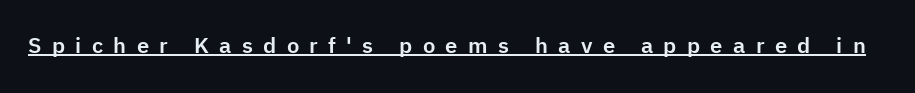
Unlike italic type, these characters show no tilt at all. The gaps between neighbouring characters are conspicuously large. Students, observe the line beneath the letters — that is underlining.
